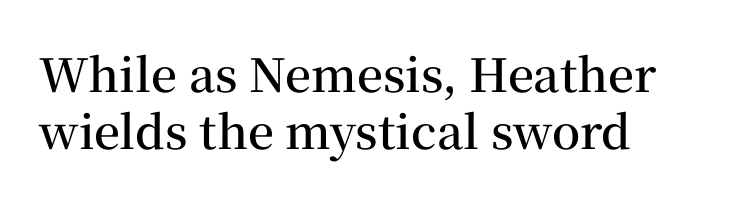
Q: Is the text bold? A: Semi-bold.
Q: Is the text italic (slanted)? A: No, it is upright.
Q: Is the typeface a serif or a sans-serif typeface? A: Serif.
Q: Is the text underlined? A: No.
Q: How is the paragraph aligned? A: Left-aligned.
Q: Is the spacing between letters normal or unusually wide? A: Normal.
Q: Is the spacing between lines tight, normal or loose? A: Normal.
Q: Width (condensed, normal, or wide)? A: Normal.
Q: Stroke contrast? A: Medium.
Q: x-height? A: Medium.
Q: Monospaced? A: No.
